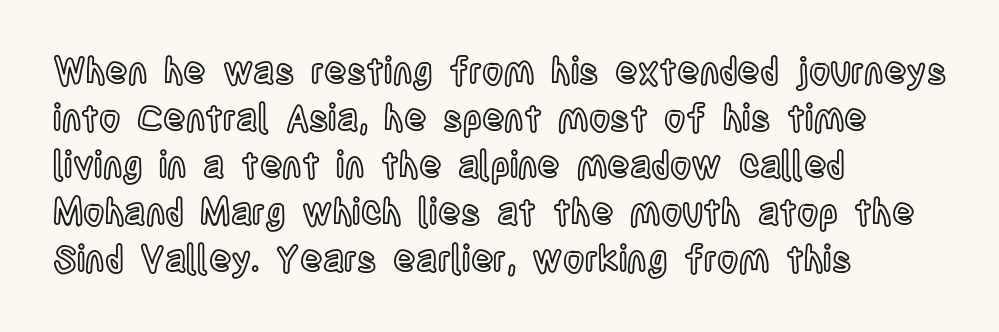
{"italic": "no", "width": "condensed", "x_height": "large", "monospaced": "no", "underline": "no", "align": "left", "line_spacing": "normal", "line_spacing_ratio": 1.27, "letter_spacing": "normal", "letter_spacing_em": 0.0, "glyph_px": 37}
